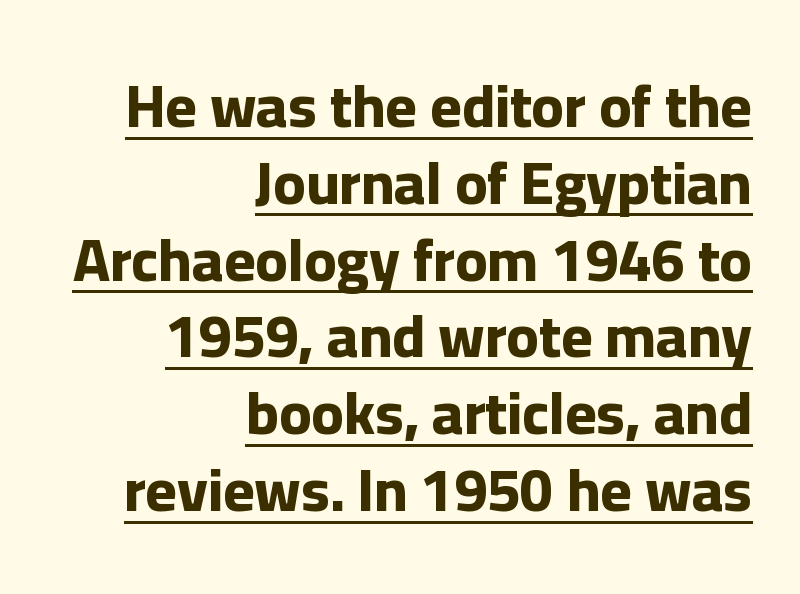
Q: Is the text bold? A: Yes.
Q: Is the text italic (slanted)? A: No, it is upright.
Q: Is the typeface a serif or a sans-serif typeface? A: Sans-serif.
Q: Is the text underlined? A: Yes.
Q: How is the paragraph aligned? A: Right-aligned.
Q: Is the spacing between letters normal or unusually wide? A: Normal.
Q: Is the spacing between lines tight, normal or loose? A: Normal.
Q: Width (condensed, normal, or wide)? A: Normal.
Q: Stroke contrast? A: Low.
Q: x-height? A: Medium.
Q: Monospaced? A: No.
